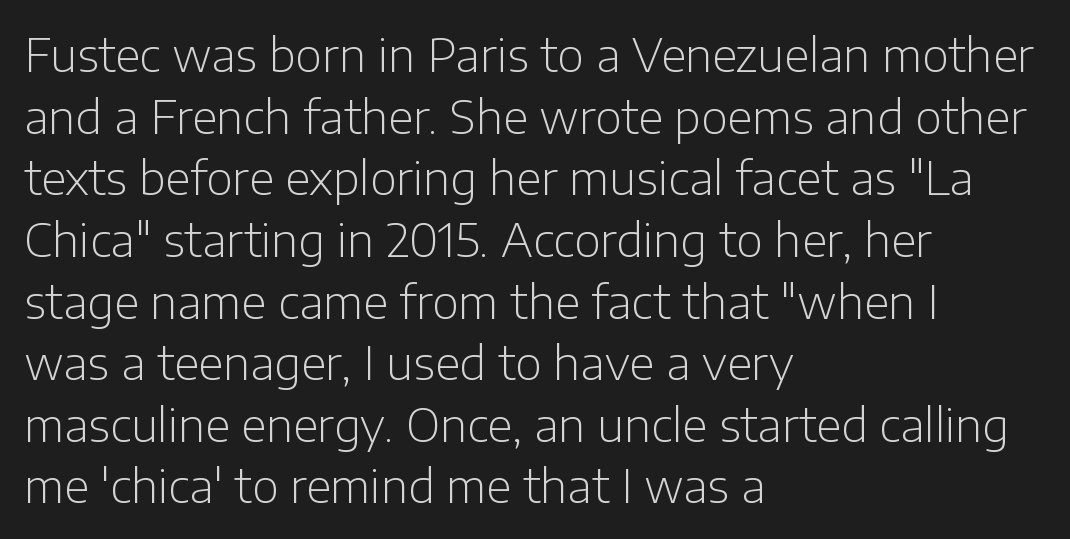
{"serif": "no", "italic": "no", "bold": "no", "weight": "light", "width": "normal", "stroke_contrast": "low", "x_height": "medium", "monospaced": "no", "underline": "no", "align": "left", "line_spacing": "normal", "line_spacing_ratio": 1.34, "letter_spacing": "normal", "letter_spacing_em": 0.0, "glyph_px": 46}
